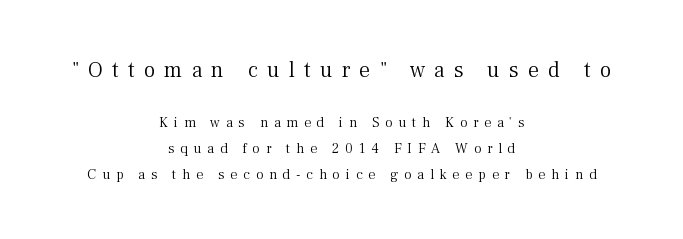
{"italic": "no", "bold": "no", "underline": "no", "align": "center", "line_spacing_ratio": 1.84, "letter_spacing": "wide", "letter_spacing_em": 0.42, "larger_block": "first", "size_ratio": 1.57, "glyph_px": 22}
